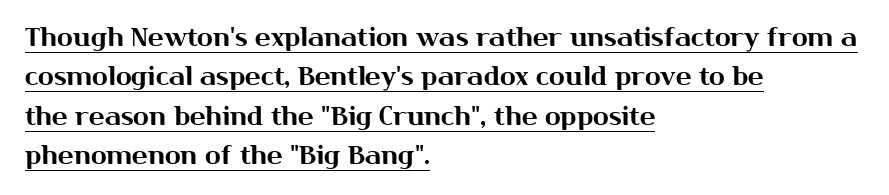
{"italic": "no", "underline": "yes", "align": "left", "line_spacing": "normal", "line_spacing_ratio": 1.51, "letter_spacing": "normal", "letter_spacing_em": 0.0, "glyph_px": 26}
